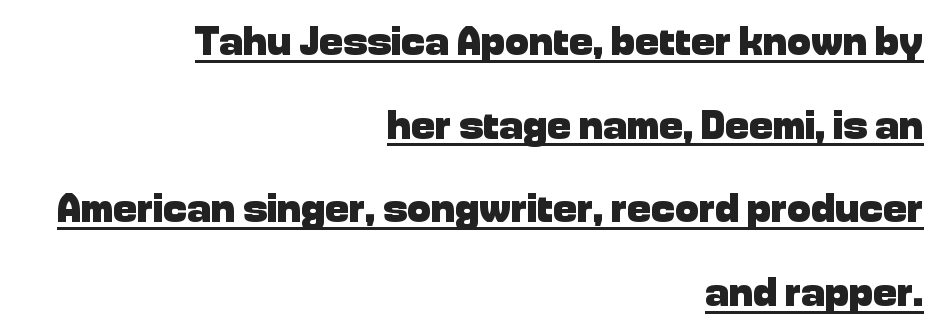
Q: Is the text bold? A: Yes.
Q: Is the text italic (slanted)? A: No, it is upright.
Q: Is the typeface a serif or a sans-serif typeface? A: Sans-serif.
Q: Is the text underlined? A: Yes.
Q: How is the paragraph aligned? A: Right-aligned.
Q: Is the spacing between letters normal or unusually wide? A: Normal.
Q: Is the spacing between lines tight, normal or loose? A: Loose.
Q: Width (condensed, normal, or wide)? A: Normal.
Q: Stroke contrast? A: Low.
Q: x-height? A: Medium.
Q: Monospaced? A: No.
